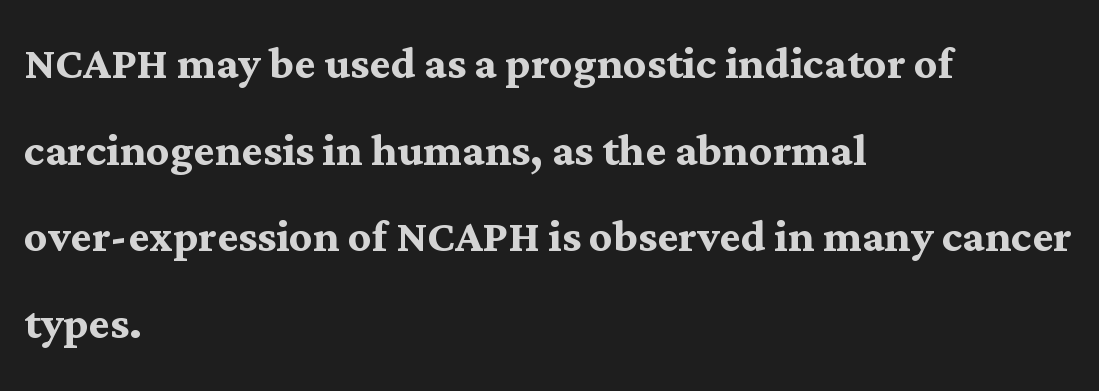
{"serif": "yes", "italic": "no", "bold": "yes", "weight": "semibold", "width": "normal", "stroke_contrast": "medium", "x_height": "medium", "monospaced": "no", "underline": "no", "align": "left", "line_spacing": "normal", "line_spacing_ratio": 1.52, "letter_spacing": "normal", "letter_spacing_em": 0.0, "glyph_px": 57}
